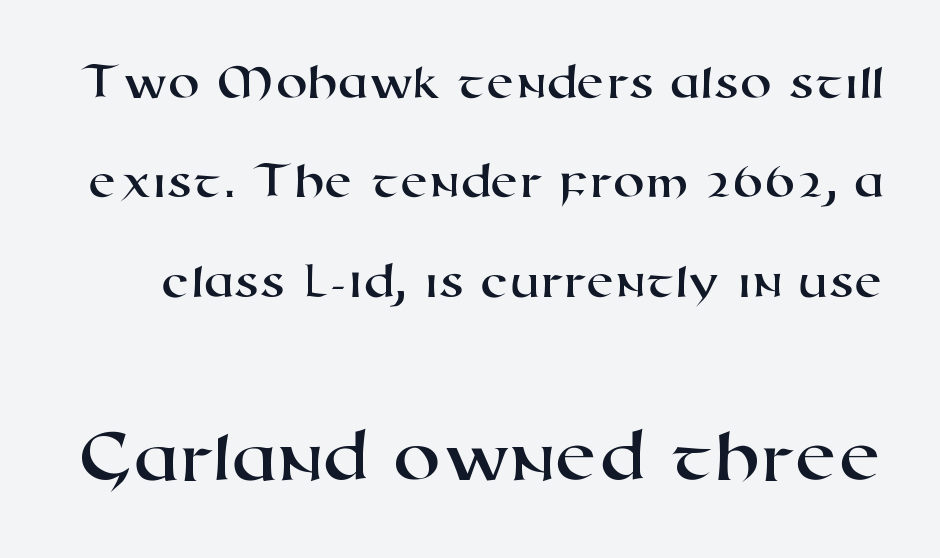
Compared with typical body copy, the letter spacing here is the same. The foot of each line stays bare and open. A typesetter would call this proportional, since set widths differ per character. Serif or sans? Sans — the stroke terminals are bare. One glance says open: line gaps are wider than usual.
